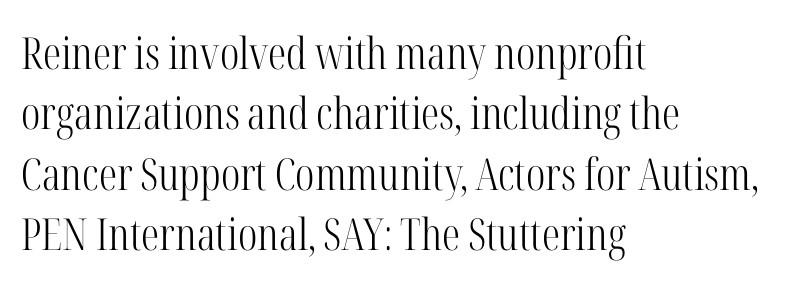
Q: Is the text bold? A: No.
Q: Is the text italic (slanted)? A: No, it is upright.
Q: Is the typeface a serif or a sans-serif typeface? A: Serif.
Q: Is the text underlined? A: No.
Q: How is the paragraph aligned? A: Left-aligned.
Q: Is the spacing between letters normal or unusually wide? A: Normal.
Q: Is the spacing between lines tight, normal or loose? A: Normal.
Q: Width (condensed, normal, or wide)? A: Condensed.
Q: Stroke contrast? A: High.
Q: x-height? A: Medium.
Q: Monospaced? A: No.
